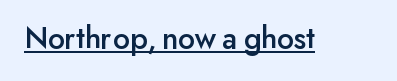
The typography opts for an upright posture over an oblique one. Beneath each row of characters lies a ruled line. Characters follow at the spacing the type designer built in. The face used here is a sans, in the tradition of grotesques and geometrics. Looks like regular typesetting: each glyph gets only the width it needs.
